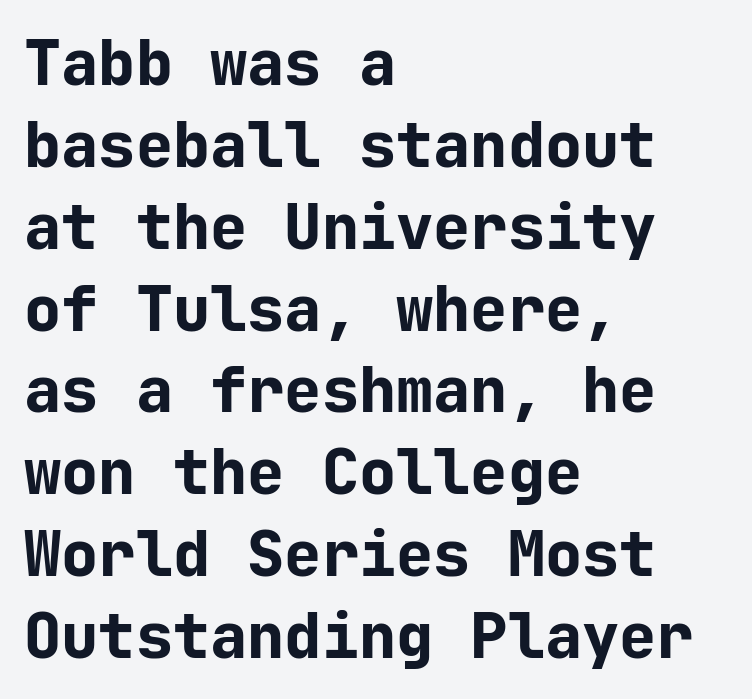
Q: Is the text bold? A: Yes.
Q: Is the text italic (slanted)? A: No, it is upright.
Q: Is the typeface a serif or a sans-serif typeface? A: Sans-serif.
Q: Is the text underlined? A: No.
Q: How is the paragraph aligned? A: Left-aligned.
Q: Is the spacing between letters normal or unusually wide? A: Normal.
Q: Is the spacing between lines tight, normal or loose? A: Normal.
Q: Width (condensed, normal, or wide)? A: Normal.
Q: Stroke contrast? A: Low.
Q: x-height? A: Medium.
Q: Monospaced? A: Yes.
